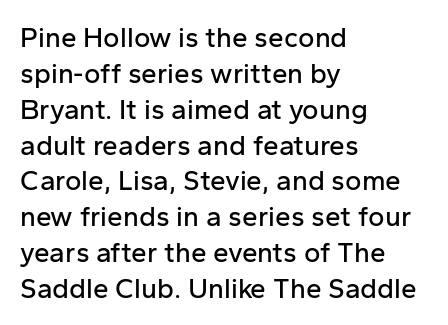
The image shows 28 px sans-serif type, upright; set left-aligned, normal line spacing (1.28x), normal letter spacing, not underlined; low stroke contrast and a medium x-height.
